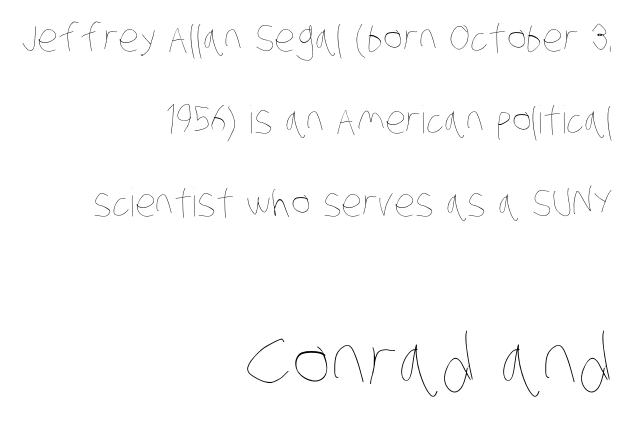
The image shows 75 px thin, condensed type; set right-aligned, loose line spacing (2.17x), normal letter spacing, not underlined; the second (bottom) block is 1.97x larger; low stroke contrast and a large x-height.
